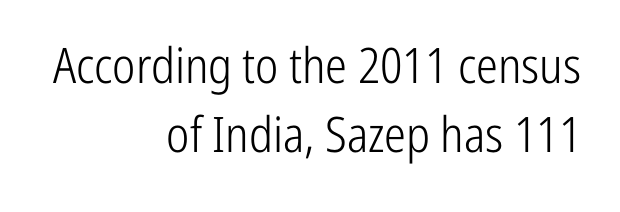
{"serif": "no", "italic": "no", "bold": "no", "weight": "light", "width": "condensed", "stroke_contrast": "low", "x_height": "medium", "monospaced": "no", "underline": "no", "align": "right", "line_spacing": "normal", "line_spacing_ratio": 1.41, "letter_spacing": "normal", "letter_spacing_em": 0.0, "glyph_px": 49}
